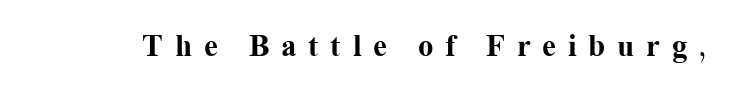
{"serif": "yes", "italic": "no", "bold": "yes", "weight": "bold", "width": "normal", "stroke_contrast": "medium", "x_height": "medium", "monospaced": "no", "underline": "no", "letter_spacing": "wide", "letter_spacing_em": 0.38, "glyph_px": 31}
